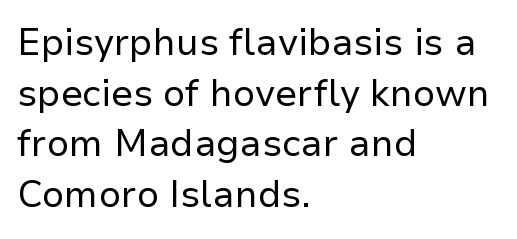
{"serif": "no", "italic": "no", "bold": "no", "weight": "regular", "width": "normal", "stroke_contrast": "low", "x_height": "medium", "monospaced": "no", "underline": "no", "align": "left", "line_spacing": "normal", "line_spacing_ratio": 1.37, "letter_spacing": "normal", "letter_spacing_em": 0.0, "glyph_px": 37}
